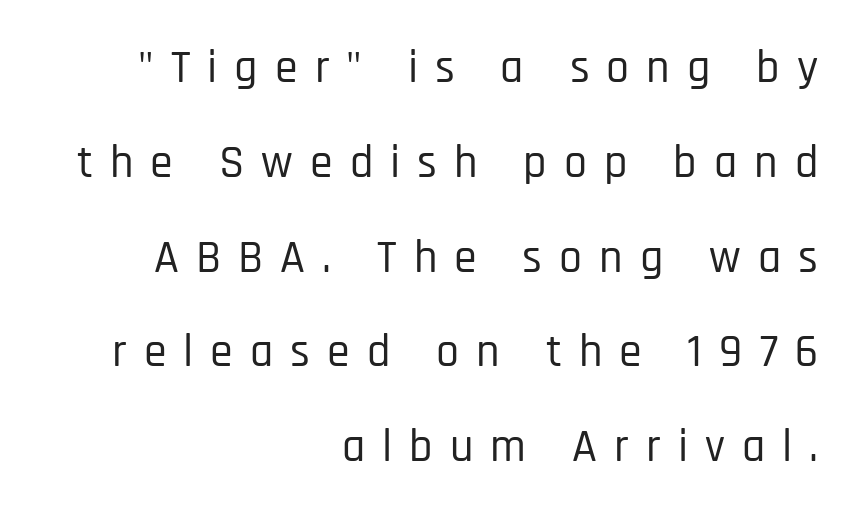
Unmarked baselines from the first word to the last. Look at the tracking — it's clearly loosened, letters drifting apart. The compositor pushed each line to the right boundary. The space between consecutive lines is lavish.
